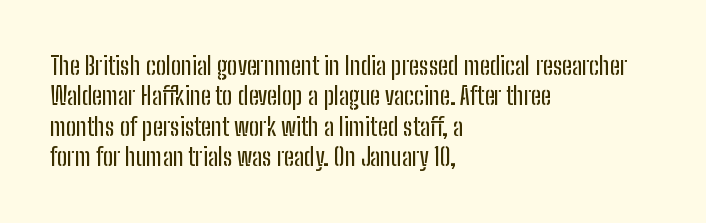
The image shows 25 px text type, upright; set left-aligned, line spacing 1.22x, normal letter spacing, not underlined.
